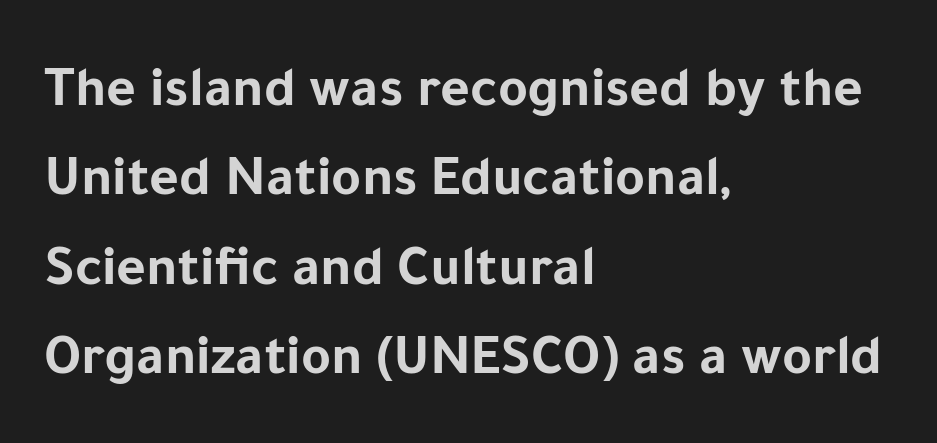
Q: Is the text bold? A: Yes.
Q: Is the text italic (slanted)? A: No, it is upright.
Q: Is the typeface a serif or a sans-serif typeface? A: Sans-serif.
Q: Is the text underlined? A: No.
Q: How is the paragraph aligned? A: Left-aligned.
Q: Is the spacing between letters normal or unusually wide? A: Normal.
Q: Is the spacing between lines tight, normal or loose? A: Normal.
Q: Width (condensed, normal, or wide)? A: Normal.
Q: Stroke contrast? A: Low.
Q: x-height? A: Medium.
Q: Monospaced? A: No.
